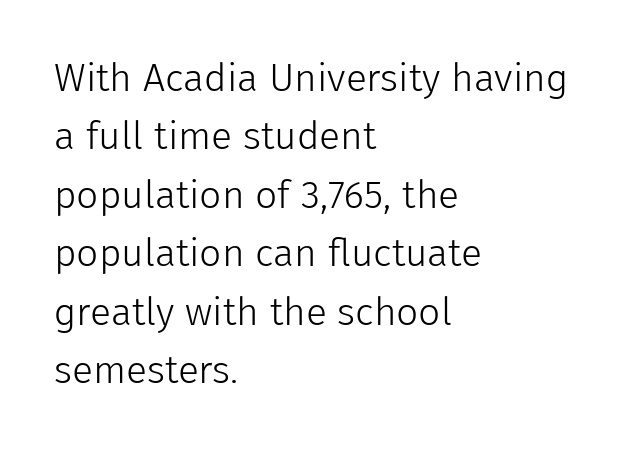
Characters remain perfectly vertical along every line. Classification — sans serif. These lines stack with their left ends in a neat column. A clean baseline with only descenders dipping below it. No extra ink here — the face is not bold. Do the characters align in a grid? No, the font is proportional.
